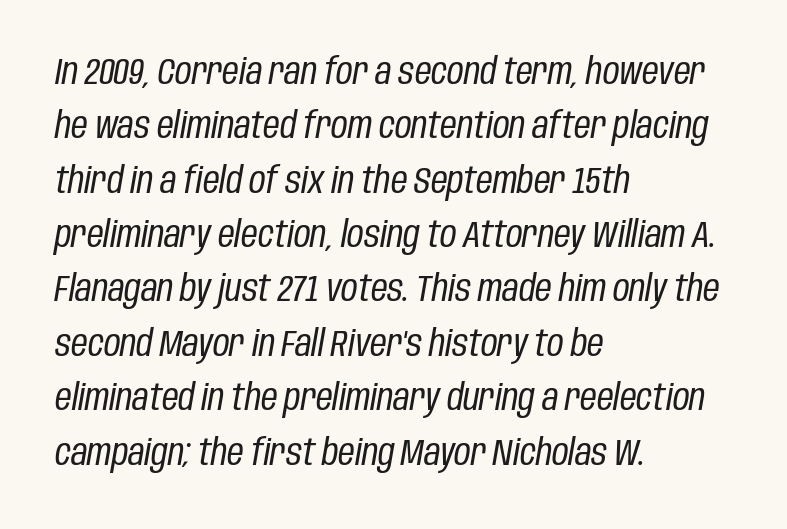
Q: Is the text bold? A: No.
Q: Is the text italic (slanted)? A: Yes, it leans right by about 10 degrees.
Q: Is the text underlined? A: No.
Q: How is the paragraph aligned? A: Left-aligned.
Q: Is the spacing between letters normal or unusually wide? A: Normal.
Q: Is the spacing between lines tight, normal or loose? A: Normal.
Q: Width (condensed, normal, or wide)? A: Condensed.
Q: Stroke contrast? A: Low.
Q: x-height? A: Large.
Q: Monospaced? A: No.
